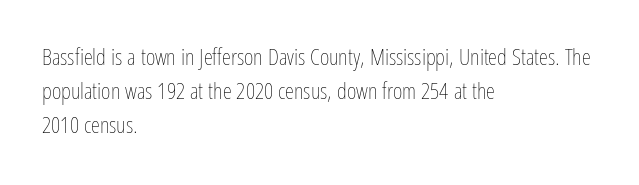
Q: Is the text bold? A: No.
Q: Is the text italic (slanted)? A: No, it is upright.
Q: Is the text underlined? A: No.
Q: How is the paragraph aligned? A: Left-aligned.
Q: Is the spacing between letters normal or unusually wide? A: Normal.
Q: Is the spacing between lines tight, normal or loose? A: Normal.
